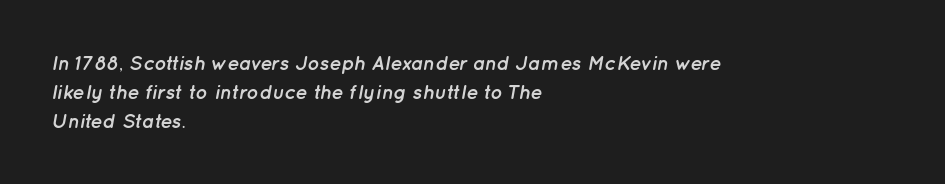
{"italic": "yes", "lean": "right", "slant_degrees": 12, "bold": "yes", "underline": "no", "align": "left", "line_spacing": "normal", "line_spacing_ratio": 1.44, "letter_spacing": "normal", "letter_spacing_em": 0.0, "glyph_px": 20}
